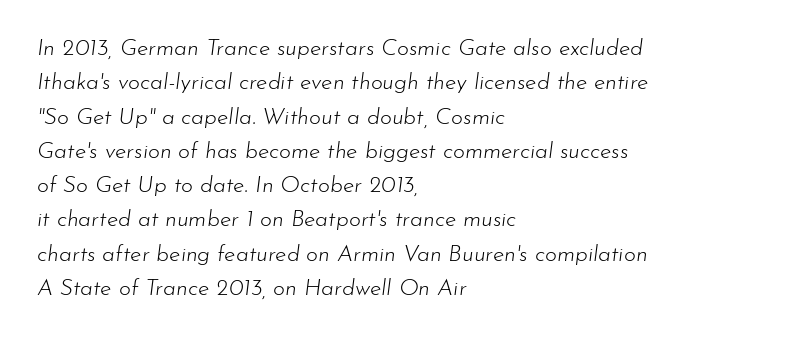
The designer left line spacing at the default. Does the copy run flush right? No — it runs flush left. The type is set solid horizontally, with unmodified tracking. Stroke thickness stays within the range of a standard reading face or lighter. You can tell it's italic because the verticals aren't actually vertical.
